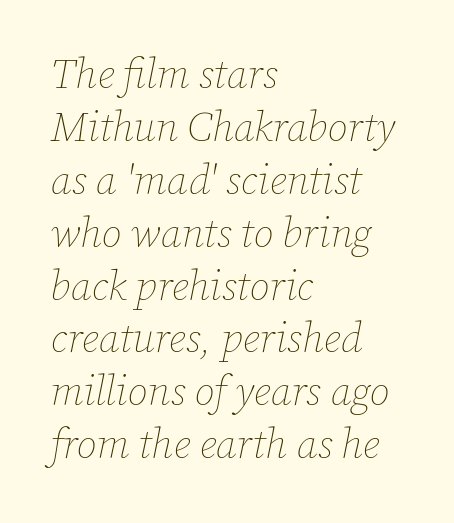
Plain, unruled lines of type. A typesetter would call this zero additional tracking. Regular leading. Looks like regular typesetting: each glyph gets only the width it needs. Typeset ragged right — the left edge is the straight one.
